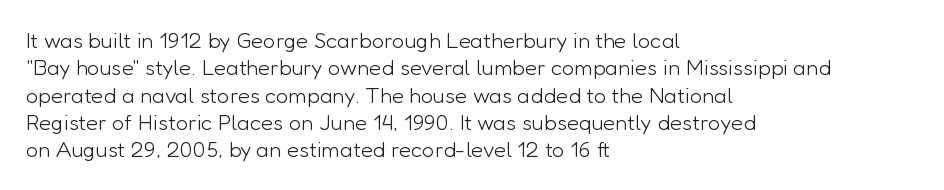
{"italic": "no", "bold": "no", "underline": "no", "align": "left", "line_spacing_ratio": 1.24, "letter_spacing": "normal", "letter_spacing_em": 0.0, "glyph_px": 22}
